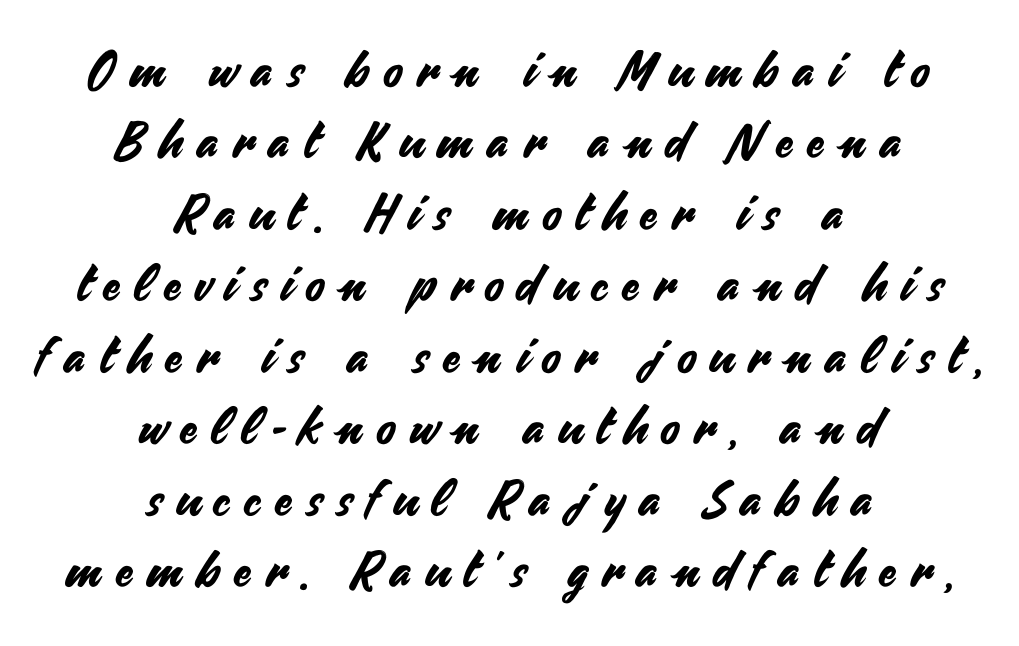
The specimen omits any rule beneath the text block's lines. A typesetter would call this leading conventional body-copy spacing. The rendering inserts visible extra space after every character. The letters advance in unequal steps, a hallmark of proportional type. Nothing sits at the stroke ends, so this counts as sans-serif.
